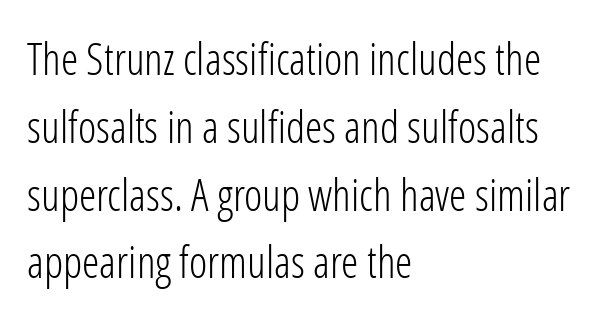
The tracking reads as untouched default to a designer's eye. Is this a sans? Yes — the strokes have no serifs. Summary of vertical rhythm: regular, with standard interline spacing. Any mark beneath the type? The region is blank. Proportional: the letters do not fall into vertical columns.
